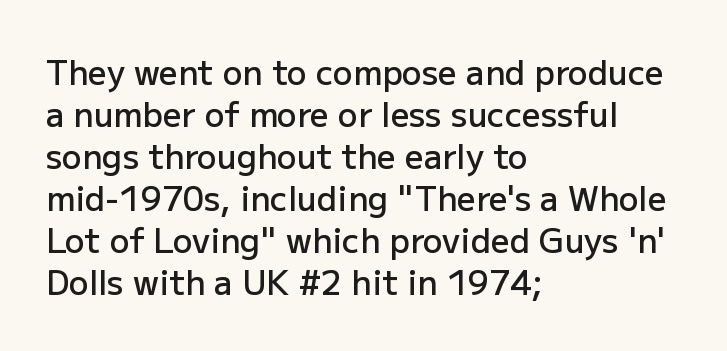
Q: Is the text bold? A: Semi-bold.
Q: Is the text italic (slanted)? A: No, it is upright.
Q: Is the typeface a serif or a sans-serif typeface? A: Sans-serif.
Q: Is the text underlined? A: No.
Q: How is the paragraph aligned? A: Left-aligned.
Q: Is the spacing between letters normal or unusually wide? A: Normal.
Q: Is the spacing between lines tight, normal or loose? A: Normal.
Q: Width (condensed, normal, or wide)? A: Normal.
Q: Stroke contrast? A: Low.
Q: x-height? A: Medium.
Q: Monospaced? A: No.
